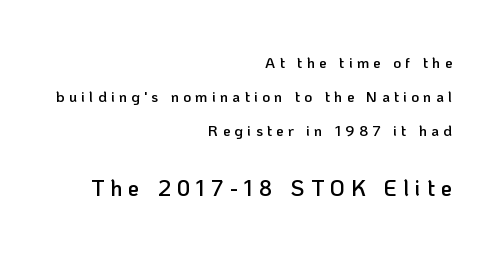
Q: Is the text bold? A: Semi-bold.
Q: Is the text italic (slanted)? A: No, it is upright.
Q: Is the text underlined? A: No.
Q: How is the paragraph aligned? A: Right-aligned.
Q: Is the spacing between letters normal or unusually wide? A: Unusually wide.
Q: Is the spacing between lines tight, normal or loose? A: Loose.
Q: Which block of text is set in a larger size, the first (top) or the second (bottom)? A: The second (bottom) one.
